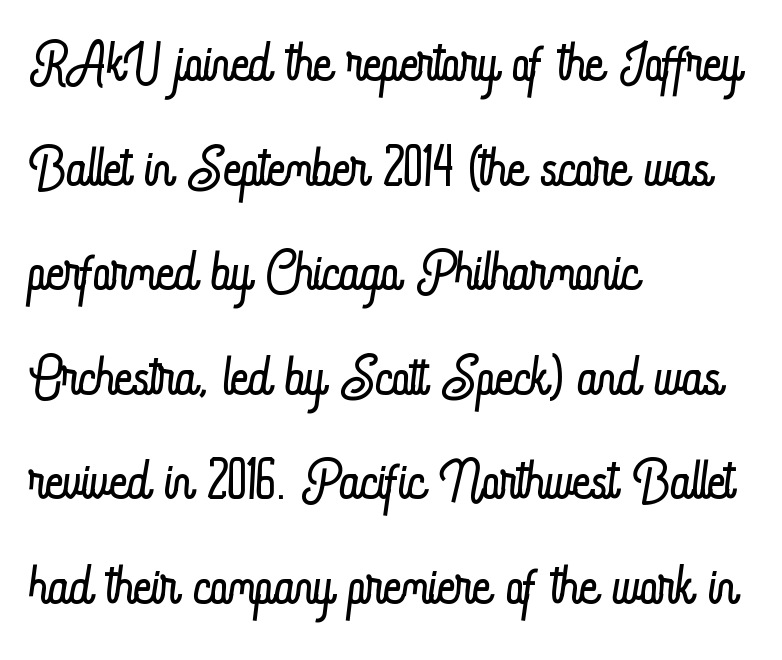
Note the varied advance widths — an 'i' is clearly narrower than an 'm'. Words appear dense and cohesive because spacing is normal. The face looks like a standard text weight, possibly lighter.
